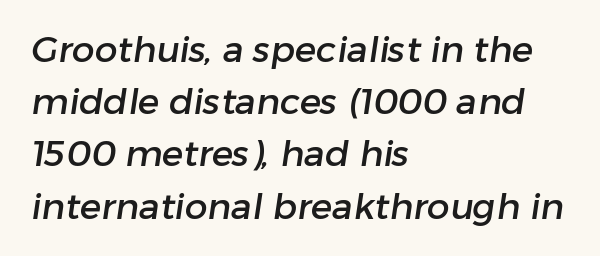
Varying glyph widths throughout — classic text-font behaviour. The block of text has a typical density, with ordinary space between rows. The gaps between neighbouring characters are ordinary and unremarkable. This sample is left-justified, so line endings fall wherever the words run out. Any mark beneath the type? The region is blank.
